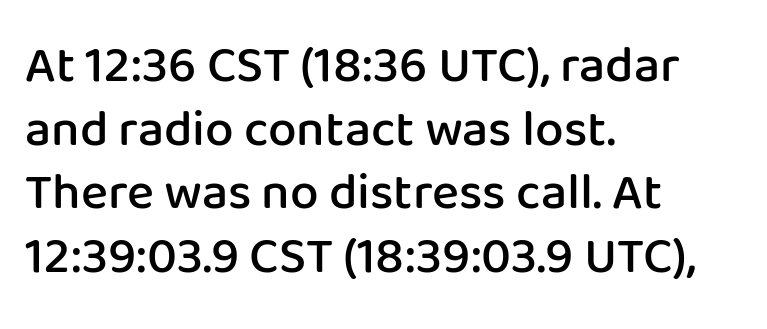
The image shows 51 px semibold sans-serif type, upright; set left-aligned, normal line spacing (1.25x), normal letter spacing, not underlined; low stroke contrast and a medium x-height.
